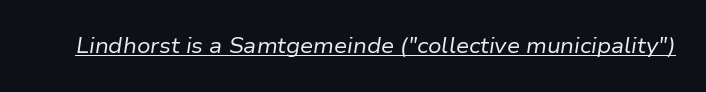
The image shows 21 px text type, italic (leaning right); set normal letter spacing, underlined.
